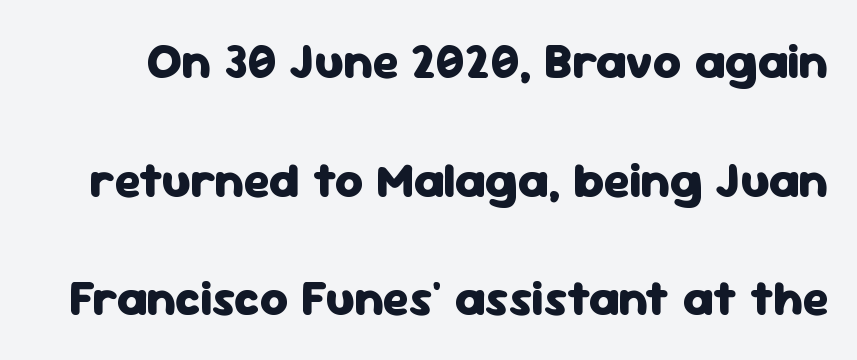
The image shows 49 px heavy sans-serif type, upright; set loose line spacing (2.42x), normal letter spacing, not underlined; low stroke contrast and a medium x-height.
